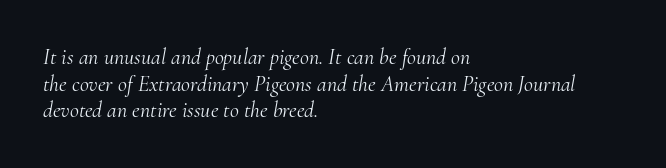
The gap between lines stays unmarked. Look at the tracking — it's just the regular setting, nothing added. Weight: in the light-to-regular range. This is oblique type, the kind used for emphasis or titles. The text block is weighted toward the left margin, trailing off unevenly rightward.
